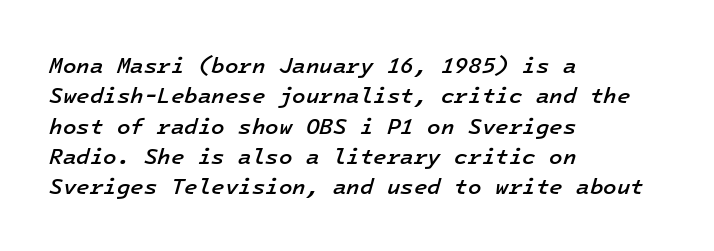
{"italic": "yes", "lean": "right", "slant_degrees": 16, "bold": "semi", "underline": "no", "align": "left", "line_spacing": "normal", "line_spacing_ratio": 1.38, "letter_spacing": "normal", "letter_spacing_em": 0.0, "glyph_px": 22}
